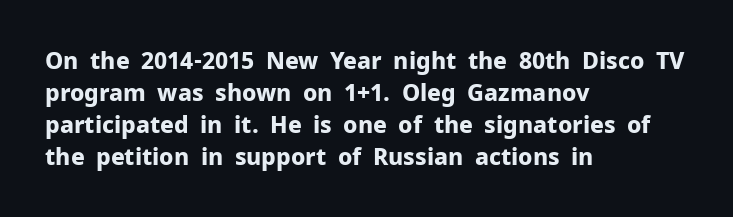
Compared with typical paragraphs, the rows here are spaced about the same. In terms of posture, this sample is upright. You'd pick this weight for a headline — it's a proper bold. Typeset ragged right — the left edge is the straight one.
